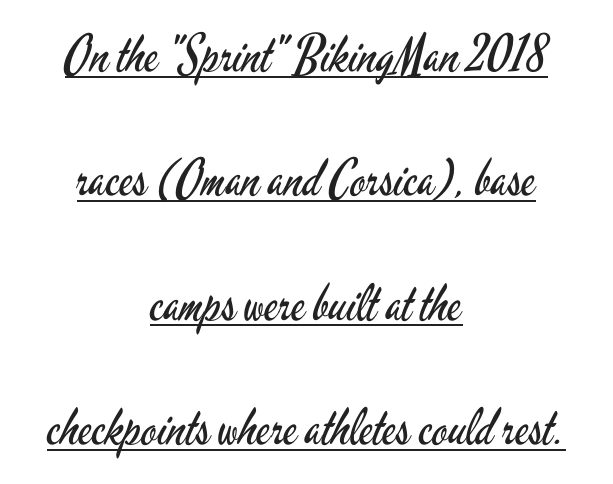
Q: Is the text bold? A: No.
Q: Is the text italic (slanted)? A: Yes.
Q: Is the typeface a serif or a sans-serif typeface? A: Sans-serif.
Q: Is the text underlined? A: Yes.
Q: How is the paragraph aligned? A: Centered.
Q: Is the spacing between letters normal or unusually wide? A: Normal.
Q: Is the spacing between lines tight, normal or loose? A: Loose.
Q: Width (condensed, normal, or wide)? A: Condensed.
Q: Stroke contrast? A: Low.
Q: x-height? A: Small.
Q: Monospaced? A: No.
